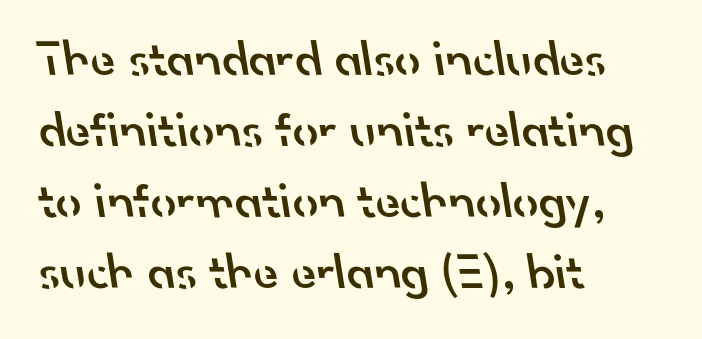
How are the letters spaced? Ordinarily, with no added tracking. The passage shown is not underscored anywhere. Strokes here are thickened, but only to semibold level. Caption: multi-line text, flush left, ragged right.
